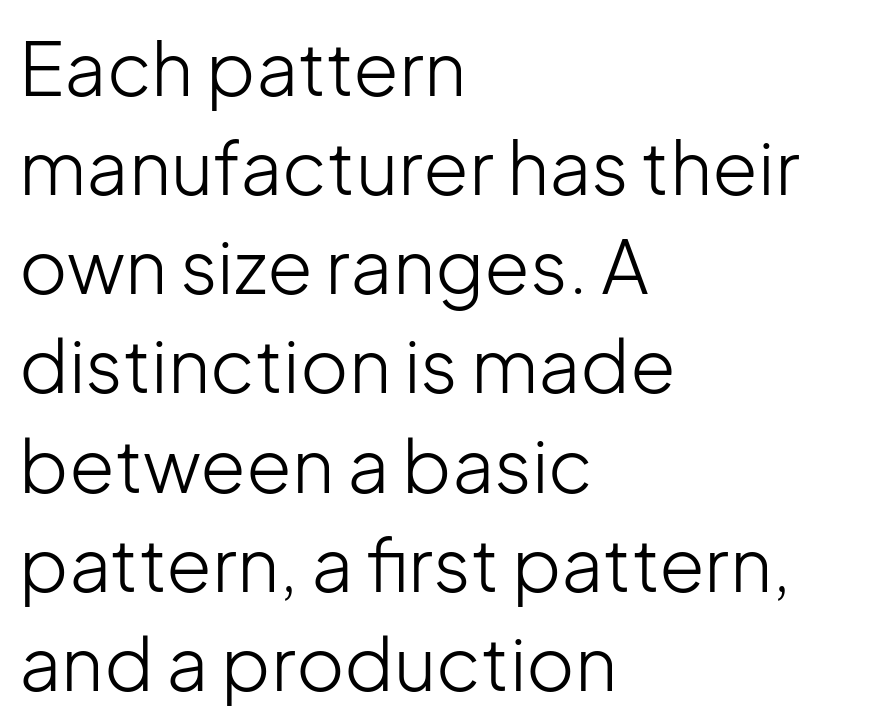
Q: Is the text bold? A: No.
Q: Is the text italic (slanted)? A: No, it is upright.
Q: Is the typeface a serif or a sans-serif typeface? A: Sans-serif.
Q: Is the text underlined? A: No.
Q: How is the paragraph aligned? A: Left-aligned.
Q: Is the spacing between letters normal or unusually wide? A: Normal.
Q: Is the spacing between lines tight, normal or loose? A: Normal.
Q: Width (condensed, normal, or wide)? A: Normal.
Q: Stroke contrast? A: Low.
Q: x-height? A: Medium.
Q: Monospaced? A: No.
